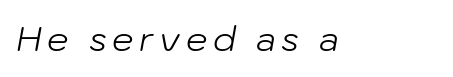
Q: Is the text bold? A: No.
Q: Is the text italic (slanted)? A: Yes, it leans right by about 10 degrees.
Q: Is the text underlined? A: No.
Q: Width (condensed, normal, or wide)? A: Normal.
Q: Stroke contrast? A: Low.
Q: x-height? A: Medium.
Q: Monospaced? A: No.
